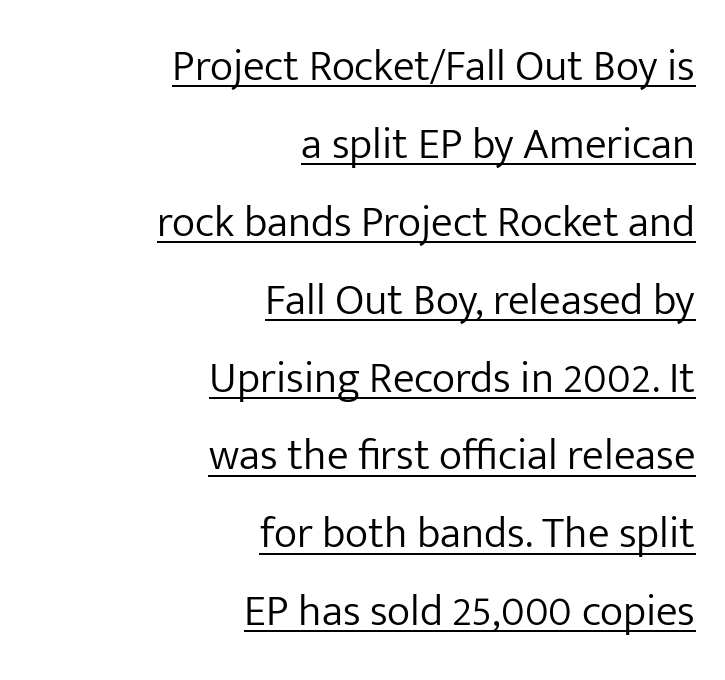
The typeface chosen for these lines omits serifs. No heavy texture on the line: the type isn't bold. Teacher's note: observe the even right margin — that is flush-right alignment. The passage shown is typed in a proportional face where columns would drift. Nothing unusual about the tracking: characters are spaced as the font intends. Students, observe the line beneath the letters — that is underlining.
